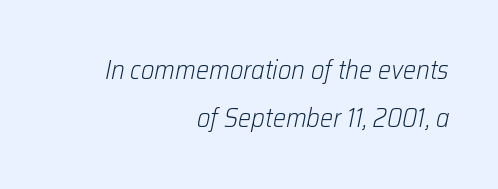
Q: Is the text bold? A: No.
Q: Is the text italic (slanted)? A: Yes, it leans right by about 12 degrees.
Q: Is the text underlined? A: No.
Q: How is the paragraph aligned? A: Right-aligned.
Q: Is the spacing between letters normal or unusually wide? A: Normal.
